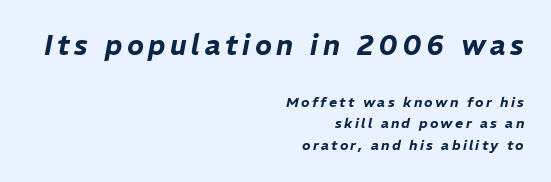
{"italic": "yes", "lean": "right", "slant_degrees": 11, "width": "normal", "stroke_contrast": "low", "x_height": "medium", "monospaced": "no", "underline": "no", "align": "right", "line_spacing": "normal", "line_spacing_ratio": 1.55, "larger_block": "first", "size_ratio": 2.0, "glyph_px": 28}
